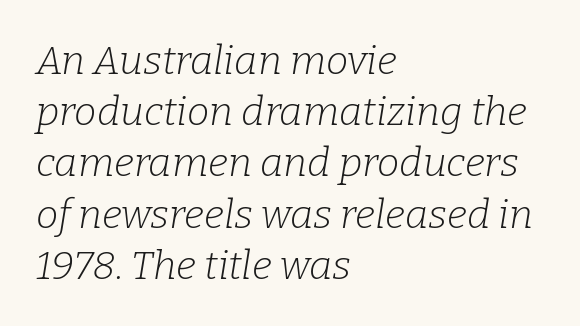
Q: Is the text bold? A: No.
Q: Is the text italic (slanted)? A: Yes, it leans right by about 9 degrees.
Q: Is the typeface a serif or a sans-serif typeface? A: Serif.
Q: Is the text underlined? A: No.
Q: How is the paragraph aligned? A: Left-aligned.
Q: Is the spacing between letters normal or unusually wide? A: Normal.
Q: Is the spacing between lines tight, normal or loose? A: Normal.
Q: Width (condensed, normal, or wide)? A: Normal.
Q: Stroke contrast? A: Low.
Q: x-height? A: Medium.
Q: Monospaced? A: No.
